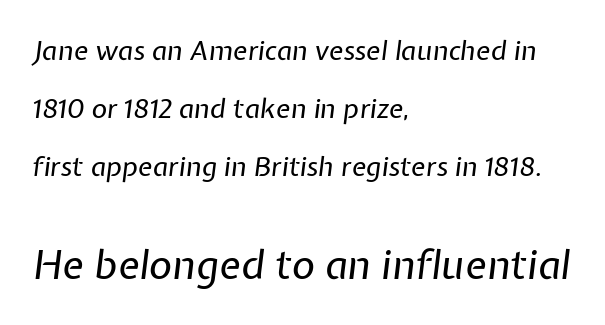
{"italic": "yes", "lean": "right", "slant_degrees": 7, "bold": "no", "weight": "regular", "width": "normal", "stroke_contrast": "low", "x_height": "medium", "monospaced": "no", "underline": "no", "align": "left", "line_spacing": "loose", "line_spacing_ratio": 2.14, "letter_spacing": "normal", "letter_spacing_em": 0.0, "larger_block": "second", "size_ratio": 1.48, "glyph_px": 40}
